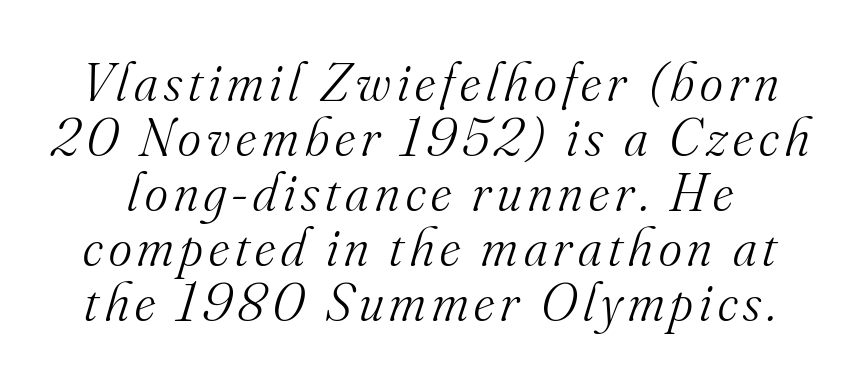
The image shows 55 px light serif type, italic (leaning right); set tight line spacing (1.0x), not underlined; medium stroke contrast and a small x-height.
